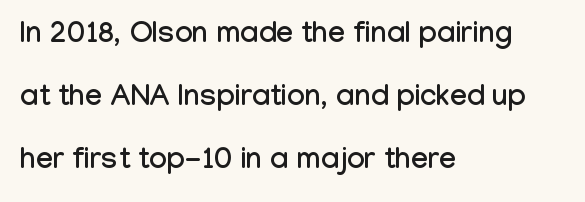
{"serif": "no", "italic": "no", "width": "condensed", "stroke_contrast": "low", "x_height": "medium", "monospaced": "no", "underline": "no", "align": "left", "line_spacing": "loose", "line_spacing_ratio": 2.1, "letter_spacing": "normal", "letter_spacing_em": 0.0, "glyph_px": 30}
